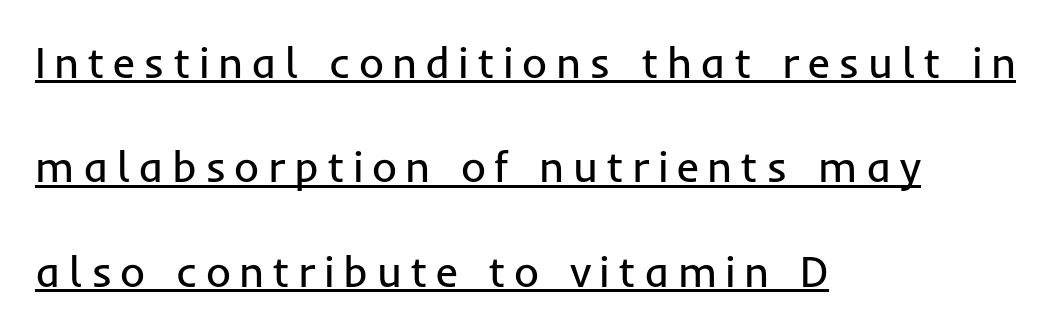
On a weight scale, this lands at 450 or below. A student would call this left alignment; a typographer would say flush left, rag right. The block of text is sparse from top to bottom, with ample space between rows. Character widths vary here, with narrow letters taking less room than wide ones. Unlike italic type, these characters show no tilt at all. What decoration does the sample have? An underline.
